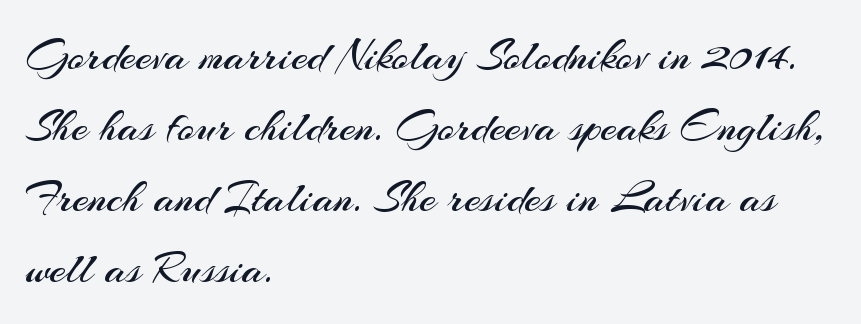
{"serif": "no", "bold": "no", "weight": "regular", "width": "normal", "stroke_contrast": "medium", "x_height": "small", "monospaced": "no", "underline": "no", "align": "left", "line_spacing": "normal", "line_spacing_ratio": 1.54, "letter_spacing": "normal", "letter_spacing_em": 0.0, "glyph_px": 46}
